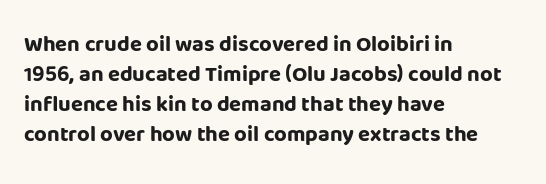
Q: Is the text bold? A: Yes.
Q: Is the text italic (slanted)? A: No, it is upright.
Q: Is the text underlined? A: No.
Q: How is the paragraph aligned? A: Left-aligned.
Q: Is the spacing between letters normal or unusually wide? A: Normal.
Q: Is the spacing between lines tight, normal or loose? A: Normal.
